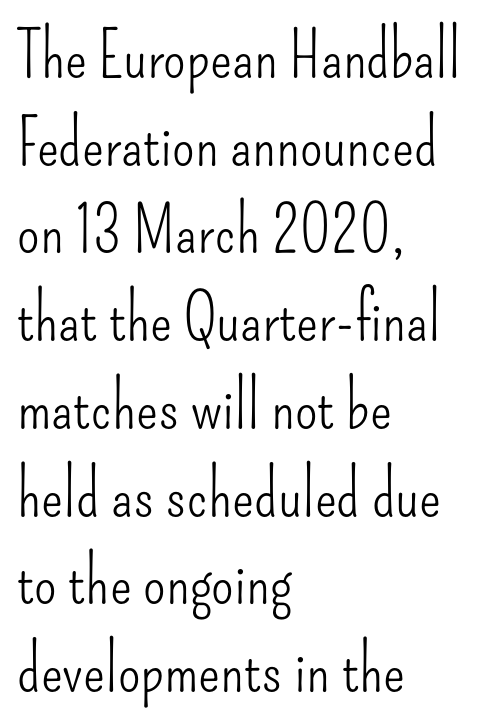
Q: Is the text bold? A: No.
Q: Is the text italic (slanted)? A: No, it is upright.
Q: Is the typeface a serif or a sans-serif typeface? A: Sans-serif.
Q: Is the text underlined? A: No.
Q: How is the paragraph aligned? A: Left-aligned.
Q: Is the spacing between letters normal or unusually wide? A: Normal.
Q: Is the spacing between lines tight, normal or loose? A: Normal.
Q: Width (condensed, normal, or wide)? A: Condensed.
Q: Stroke contrast? A: Low.
Q: x-height? A: Small.
Q: Monospaced? A: No.
